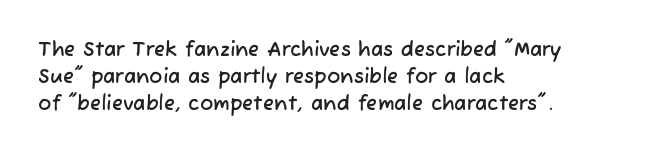
Summary of vertical rhythm: regular, with standard interline spacing. Descender tails drop into unmarked territory. The horizontal fit of the characters is conventional and even. Leftover space on each line is placed entirely after the last word.
